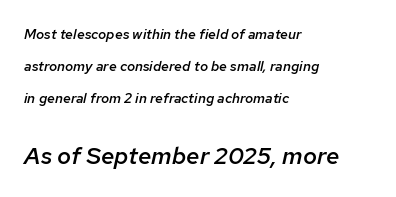
{"italic": "yes", "lean": "right", "slant_degrees": 12, "bold": "semi", "underline": "no", "align": "left", "line_spacing": "loose", "line_spacing_ratio": 2.29, "letter_spacing": "normal", "letter_spacing_em": 0.0, "larger_block": "second", "size_ratio": 1.71, "glyph_px": 24}
